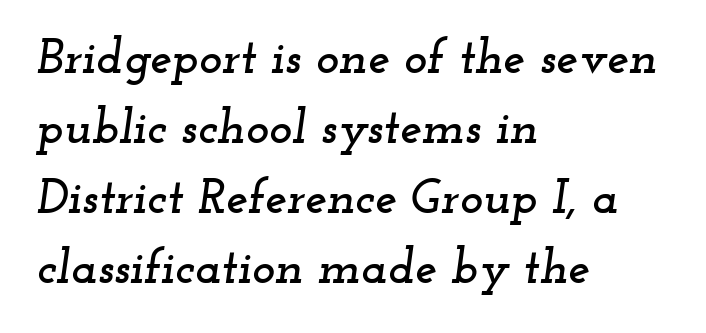
The gaps between neighbouring characters are ordinary and unremarkable. The compositor pushed each line to the left boundary. The letters are slanted; this is an italic face. Character widths vary here, with narrow letters taking less room than wide ones. Descender tails drop into unmarked territory. Whoever set this chose a conventional vertical rhythm.
